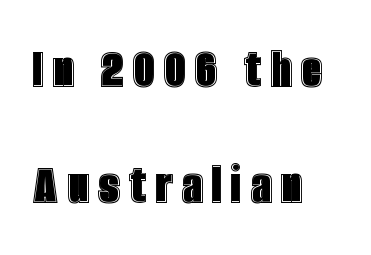
{"italic": "no", "width": "condensed", "x_height": "large", "monospaced": "no", "underline": "no", "align": "left", "line_spacing": "loose", "line_spacing_ratio": 1.94, "glyph_px": 60}
